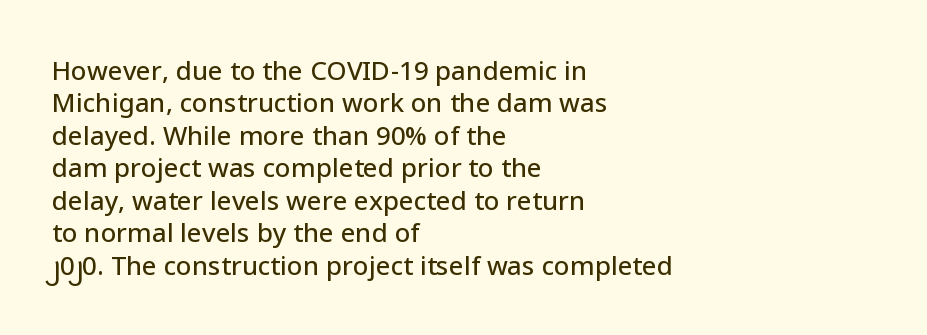
These lines sit exactly where default settings would place them. The letters stand upright; this is a roman face. Typeset ragged right — the left edge is the straight one. Just letters on the line, the space beneath them empty. Caption: standard tracking, unaltered.
